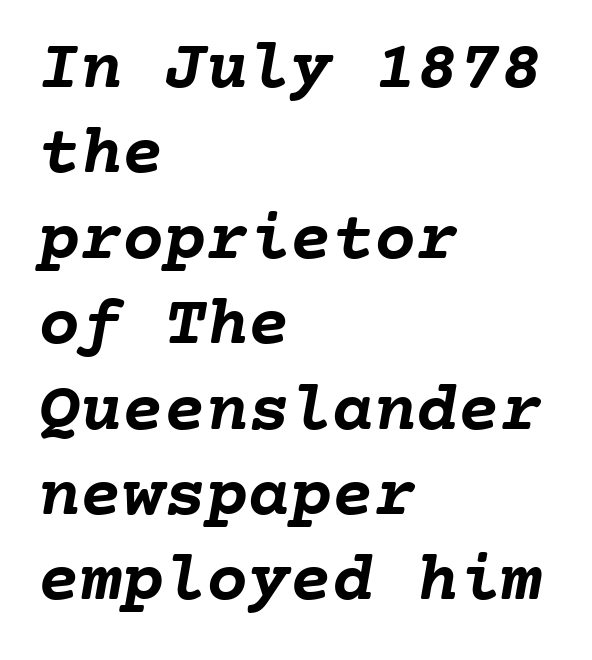
The image shows 70 px semibold type, monospaced; set left-aligned, line spacing 1.22x, normal letter spacing, not underlined; low stroke contrast and a medium x-height.
